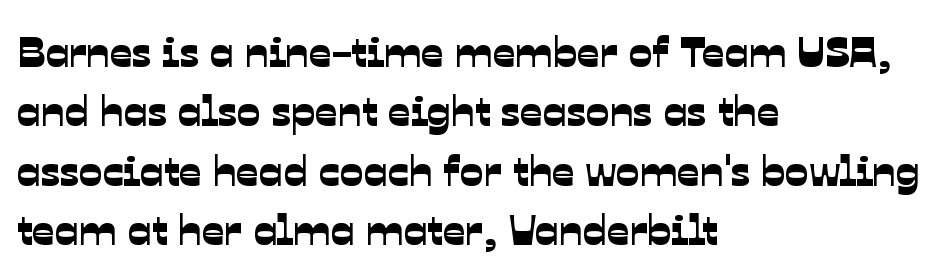
The image shows 44 px sans-serif type; set left-aligned, normal line spacing (1.35x), normal letter spacing, not underlined; low stroke contrast and a medium x-height.
